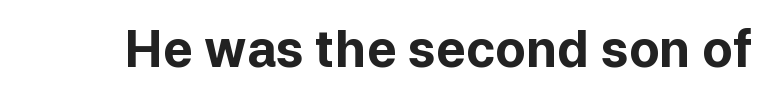
{"serif": "no", "italic": "no", "bold": "yes", "weight": "bold", "width": "normal", "stroke_contrast": "low", "x_height": "medium", "monospaced": "no", "underline": "no", "letter_spacing": "normal", "letter_spacing_em": 0.0, "glyph_px": 50}
